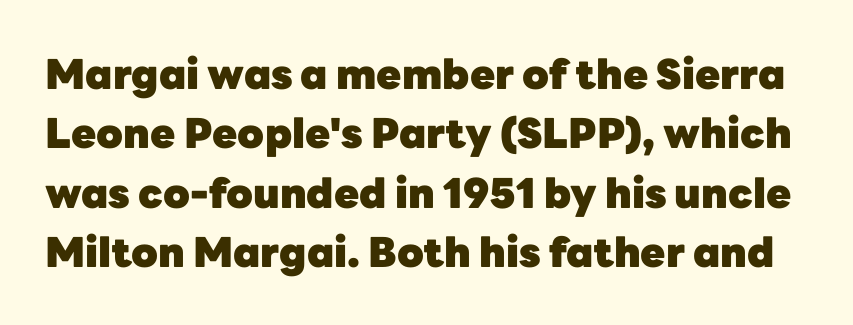
This is the regular roman posture of the typeface. Check the space under the baseline: it is left empty. Inter-character spacing is left at the font's built-in metrics. Is this a sans? Yes — the strokes have no serifs. How would I describe the line gaps? Plain and ordinary. Is the type bold? Yes — the strokes are clearly thick and heavy.
